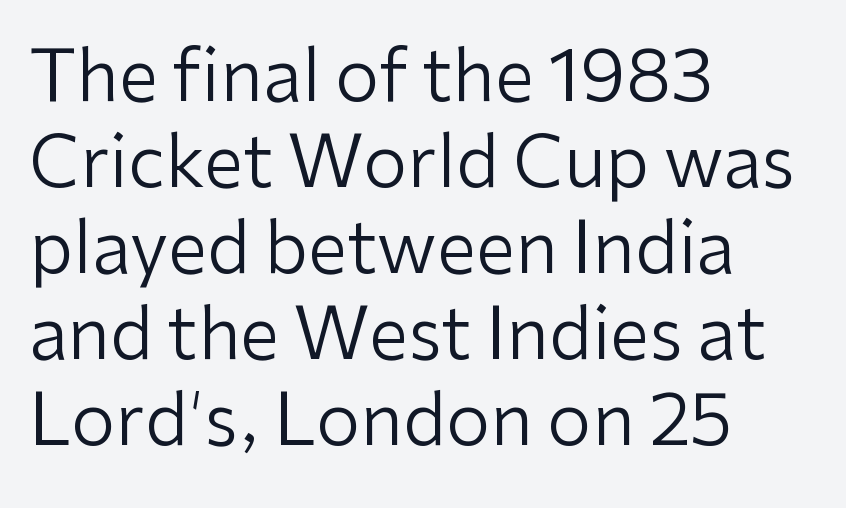
The image shows 71 px regular-weight sans-serif type, upright; set left-aligned, line spacing 1.21x, normal letter spacing, not underlined; low stroke contrast and a medium x-height.
